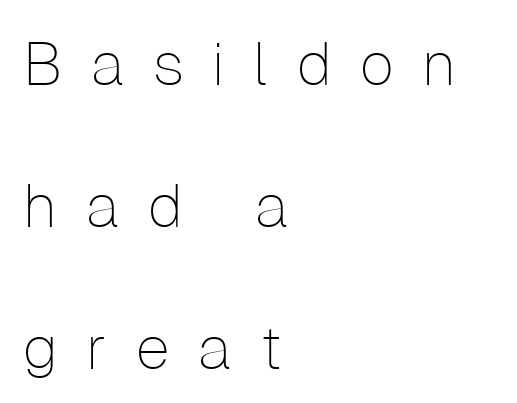
Plain, unruled lines of type. Here the glyphs are tracked loosely, breaking word shapes into spaced letters. Letters have the restrained weight of plain body copy at most. Each letter keeps its own natural width here, so spacing adapts to shape. Typographically, this falls in the sans-serif category. Reading down the block, your eye returns to a fixed left position each line.
